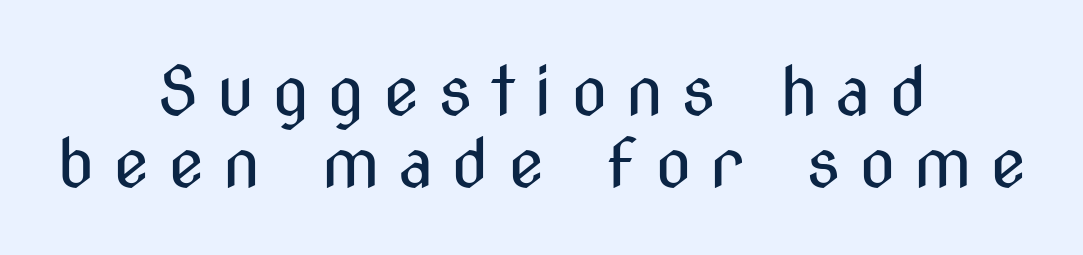
{"serif": "no", "italic": "no", "bold": "no", "weight": "regular", "width": "condensed", "stroke_contrast": "medium", "x_height": "medium", "monospaced": "no", "underline": "no", "align": "center", "line_spacing": "tight", "line_spacing_ratio": 1.08, "letter_spacing": "wide", "letter_spacing_em": 0.27, "glyph_px": 67}
